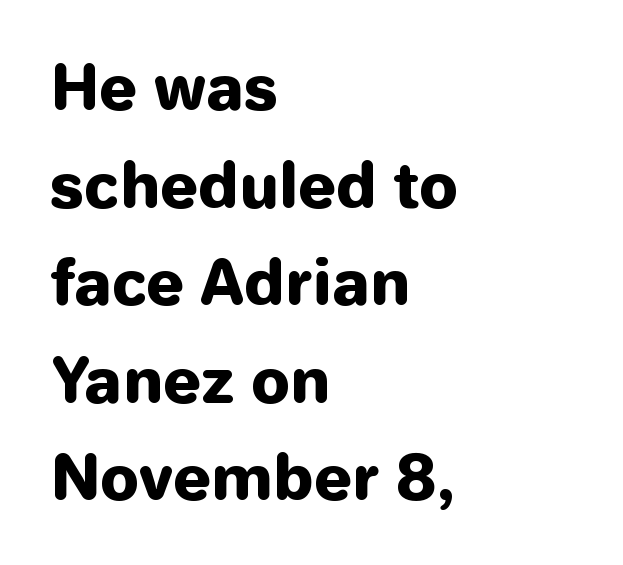
The image shows 61 px heavy sans-serif type, upright; set left-aligned, normal line spacing (1.6x), normal letter spacing, not underlined; low stroke contrast and a medium x-height.
